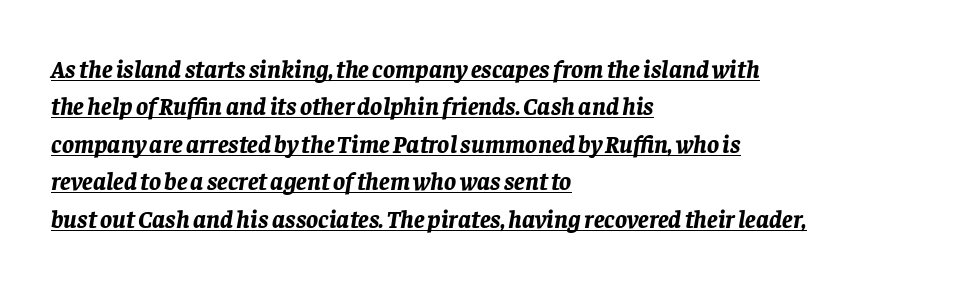
Students, observe: this is what conventionally led text looks like. Nobody touched the tracking dial on this one. The lettering is marked with a stroke running underneath it. This sample uses an oblique cut, with every glyph tilted off the vertical. You'd pick this weight for a headline — it's a proper bold. The passage is arranged the way most books set body copy — flush left.
